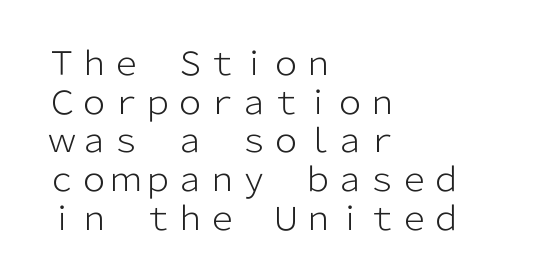
Each letter keeps its own natural width here, so spacing adapts to shape. Nobody touched the tracking dial on this one. Quick note: underline off. The lines in this sample share a left origin and differ only in where they stop. Posture: vertical. Note: no serifs on the glyphs.
